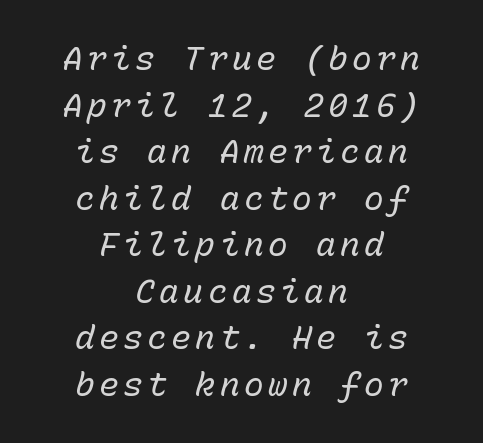
The image shows 33 px regular-weight type, italic (leaning right), monospaced; set centered, normal line spacing (1.41x), not underlined; low stroke contrast and a medium x-height.
